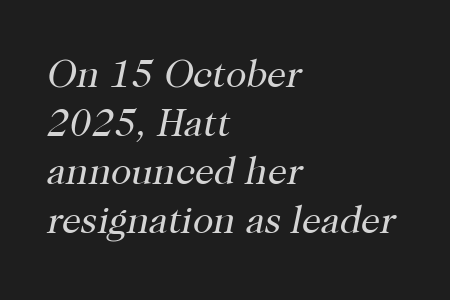
The image shows 38 px regular-weight serif type, italic (leaning right); set left-aligned, normal line spacing (1.28x), normal letter spacing, not underlined; high stroke contrast and a medium x-height.
